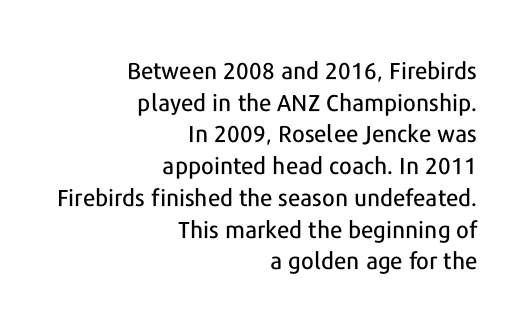
The image shows 23 px text type, upright; set right-aligned, normal line spacing (1.38x), normal letter spacing, not underlined.
